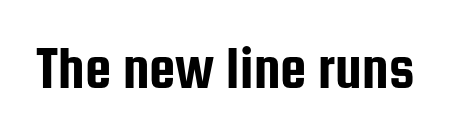
These lines were composed using upright roman letters. Grotesque or geometric, the face here clearly has no serifs. This rendering features lettering with no underline. This sample has the flowing, uneven cadence of proportional lettering. Letter spacing: default.
